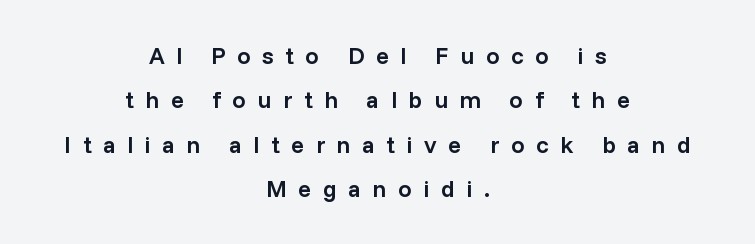
The specimen omits any rule beneath the text block's lines. The letters stand straight up with perfectly vertical stems. Compared with an ordinary text face, these strokes are moderately heavier — a semibold. Short and long lines alike share a common midpoint. Between one letter and the next there's a generous, obvious gap.
